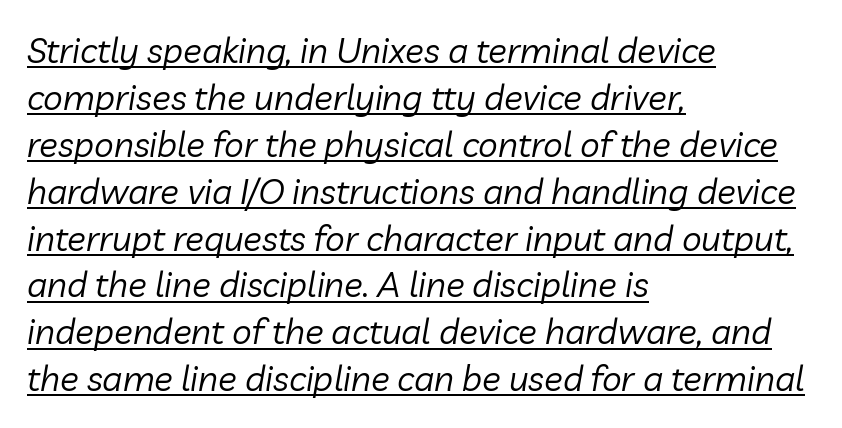
{"italic": "yes", "lean": "right", "slant_degrees": 10, "bold": "no", "weight": "regular", "width": "normal", "stroke_contrast": "low", "x_height": "medium", "monospaced": "no", "underline": "yes", "align": "left", "line_spacing": "normal", "line_spacing_ratio": 1.34, "letter_spacing": "normal", "letter_spacing_em": 0.0, "glyph_px": 35}
